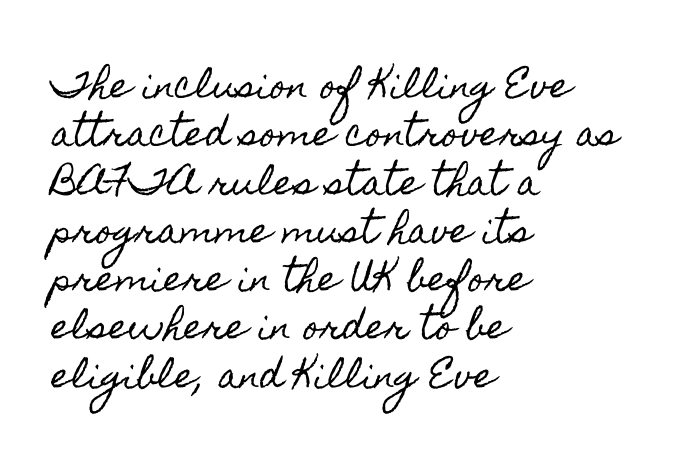
The image shows 34 px condensed type; set left-aligned, normal line spacing (1.42x), normal letter spacing, not underlined; a small x-height.
